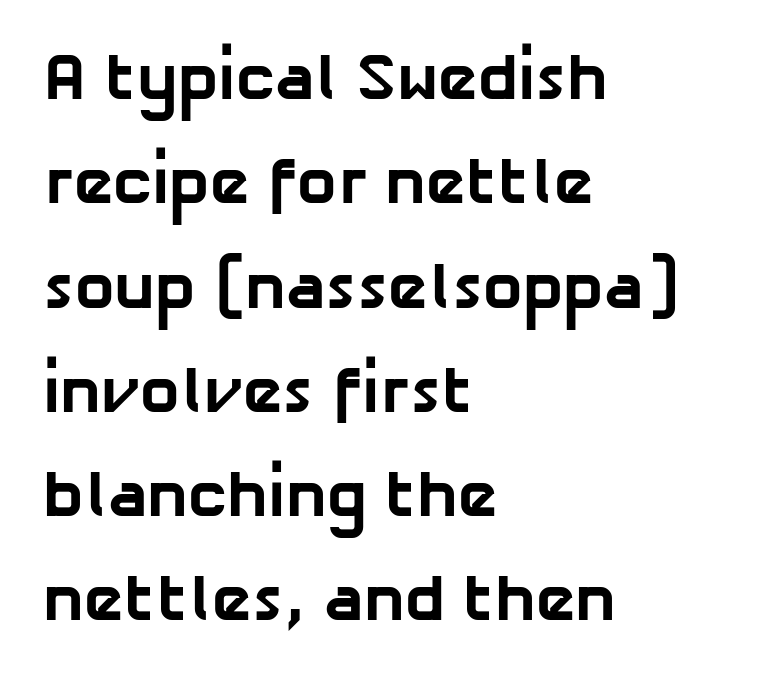
Q: Is the text bold? A: Yes.
Q: Is the typeface a serif or a sans-serif typeface? A: Sans-serif.
Q: Is the text underlined? A: No.
Q: How is the paragraph aligned? A: Left-aligned.
Q: Is the spacing between letters normal or unusually wide? A: Normal.
Q: Is the spacing between lines tight, normal or loose? A: Normal.
Q: Width (condensed, normal, or wide)? A: Normal.
Q: Stroke contrast? A: Low.
Q: x-height? A: Medium.
Q: Monospaced? A: No.
